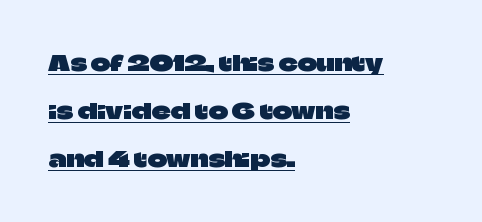
{"italic": "no", "underline": "yes", "align": "left", "line_spacing": "loose", "line_spacing_ratio": 2.29, "letter_spacing": "normal", "letter_spacing_em": 0.0, "glyph_px": 21}
